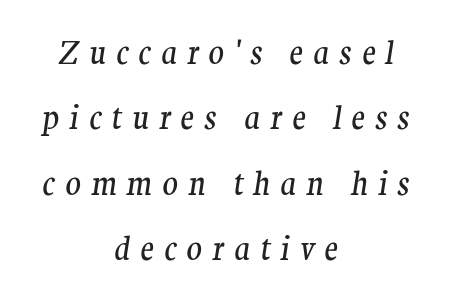
The image shows 32 px regular-weight serif type, italic (leaning right); set centered, loose line spacing (2.04x), unusually wide letter spacing (+0.31 em), not underlined; medium stroke contrast and a medium x-height.
